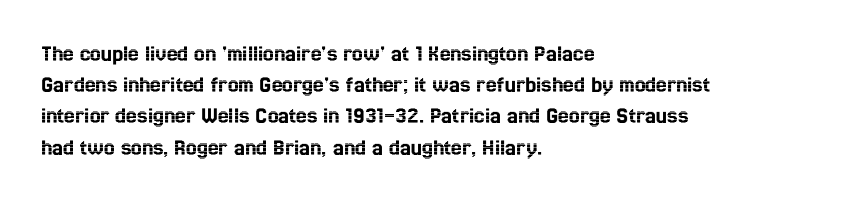
The image shows 24 px text type, upright; set left-aligned, normal line spacing (1.3x), normal letter spacing, not underlined.
